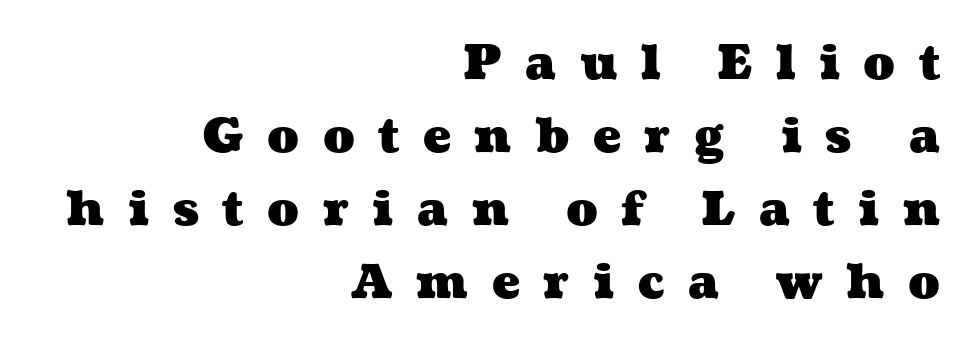
The image shows 47 px heavy, wide type; set right-aligned, normal line spacing (1.55x), unusually wide letter spacing (+0.5 em), not underlined; medium stroke contrast and a medium x-height.
